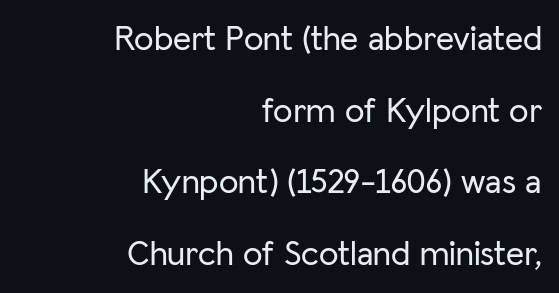
Is the letter spacing exaggerated? No — it looks like the ordinary default. A typesetter would label this face a sans. The rendering anchors every line to the right-hand side. The rendering uses natural spacing where letterforms have individual widths. The space directly below the letters is spotless.
